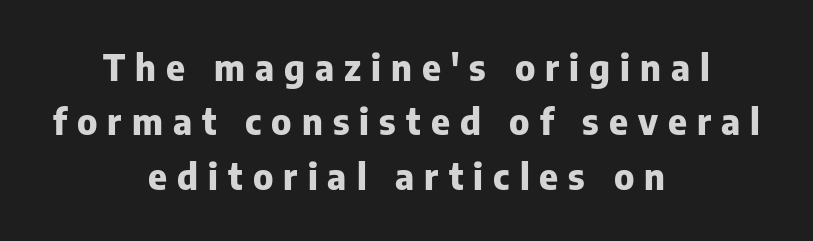
There is plenty of visible air inserted between adjacent glyphs. You could not count columns in this text — the font is proportionally spaced. Honestly, the row spacing looks completely unremarkable. Serifs: no, the terminals of the letterforms are clean. Every character sits straight up, as roman type does. Compared with an ordinary text face, these strokes are far heavier — a full bold.
